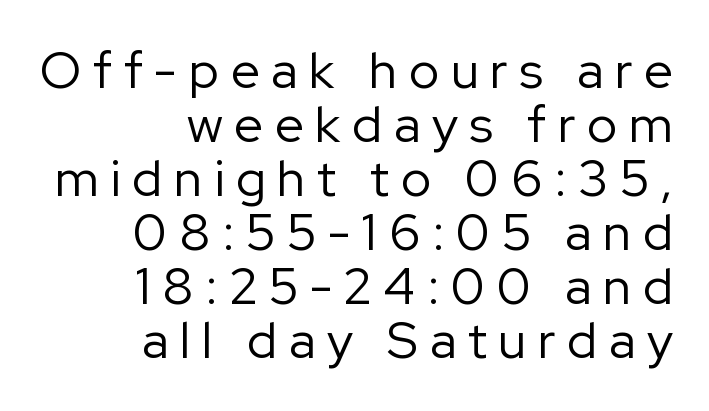
Varying glyph widths throughout — classic text-font behaviour. Regarding serifs, this sample does without them. Vertical strokes here are truly vertical. A typesetter would call this leading minimal, almost set solid. Weight: in the light-to-regular range. The paragraph shown leans on its right margin.
